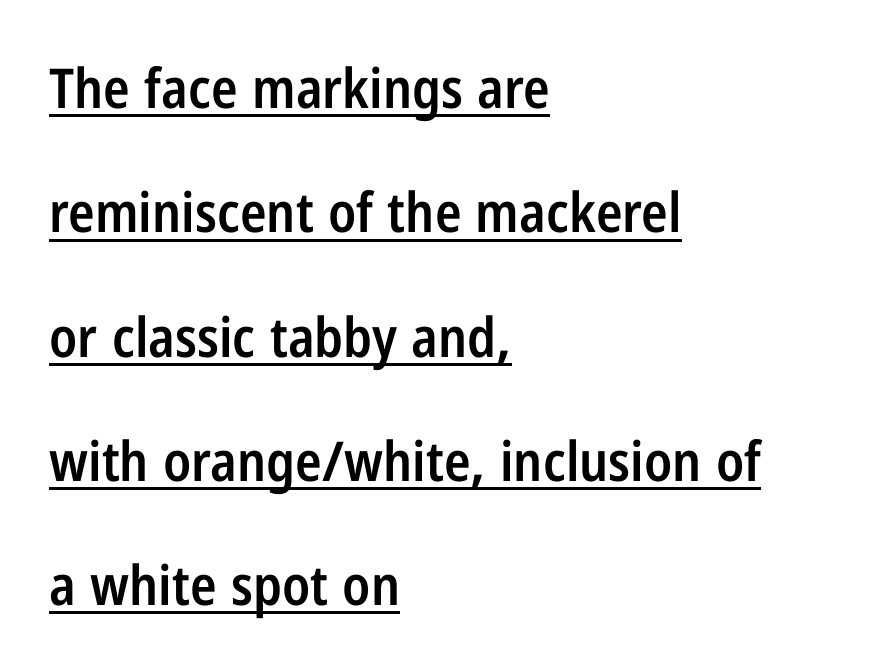
Inter-character spacing is left at the font's built-in metrics. The ragged edge is on the right, which tells us the setting is flush left. Notice the strokes are somewhat thickened but not fully heavy: this is a semibold. Unlike a traditional serif, this face leaves its strokes unadorned.
